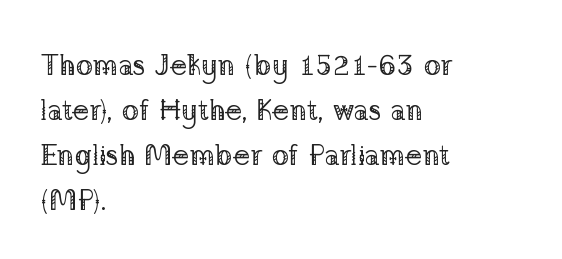
Q: Is the text bold? A: No.
Q: Is the text italic (slanted)? A: No, it is upright.
Q: Is the typeface a serif or a sans-serif typeface? A: Serif.
Q: Is the text underlined? A: No.
Q: How is the paragraph aligned? A: Left-aligned.
Q: Is the spacing between letters normal or unusually wide? A: Normal.
Q: Is the spacing between lines tight, normal or loose? A: Normal.
Q: Width (condensed, normal, or wide)? A: Normal.
Q: Stroke contrast? A: Low.
Q: x-height? A: Medium.
Q: Monospaced? A: No.
